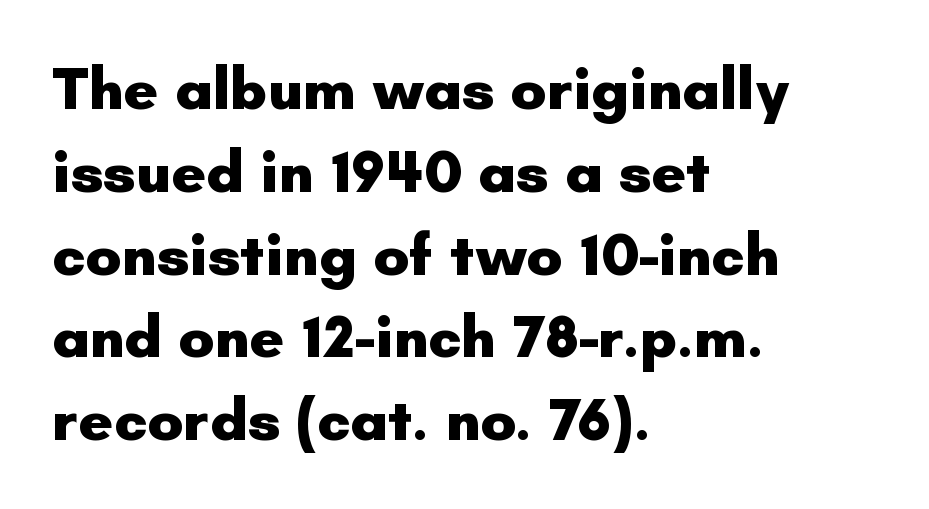
Each glyph is drawn with heavy, bold strokes. A normal amount of white space separates one row of letters from the next. Do the characters align in a grid? No, the font is proportional. A typesetter would label this face a sans. A student would call this left alignment; a typographer would say flush left, rag right.
